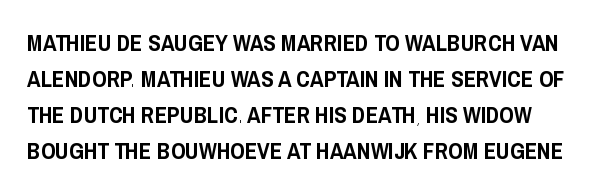
Q: Is the text italic (slanted)? A: No, it is upright.
Q: Is the text underlined? A: No.
Q: Is the spacing between letters normal or unusually wide? A: Normal.
Q: Is the spacing between lines tight, normal or loose? A: Normal.
